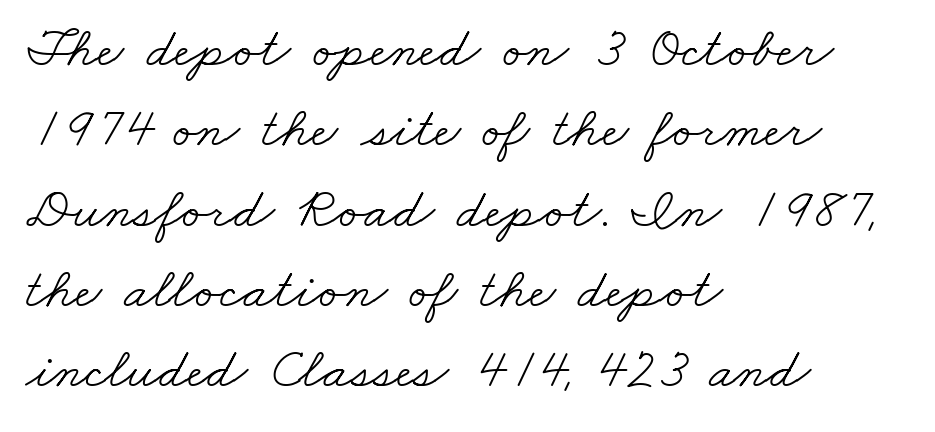
Horizontally, the lines are justified to the leading edge only. If you measured baseline to baseline, you'd find a middling distance. The text was rendered using a seriffed face with decorative stroke endings. In terms of letterspacing, this is plain default setting.
